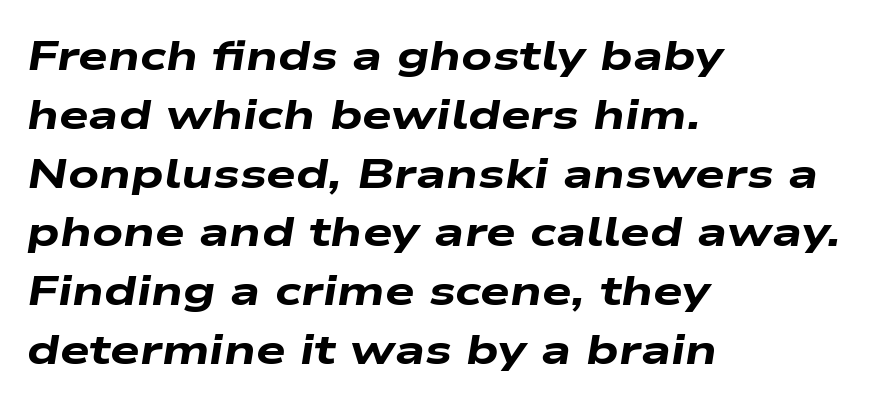
Is the type bold? Yes — the strokes are clearly thick and heavy. Between one letter and the next there's only the usual sliver of space. Anything drawn beneath the words? Only blank space. In terms of posture, this sample is oblique. Successive baselines arrive at the customary interval. The setting favours the left margin, as ordinary paragraphs usually do.
